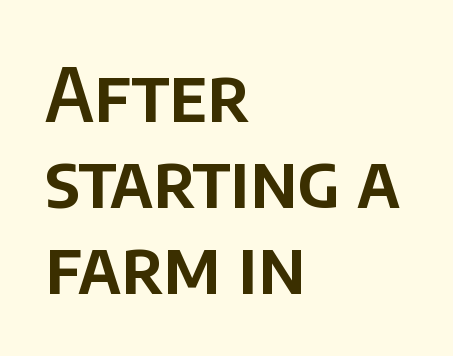
{"serif": "no", "italic": "no", "width": "normal", "stroke_contrast": "low", "x_height": "large", "monospaced": "no", "underline": "no", "align": "left", "line_spacing_ratio": 1.16, "letter_spacing": "normal", "letter_spacing_em": 0.0, "glyph_px": 74}
